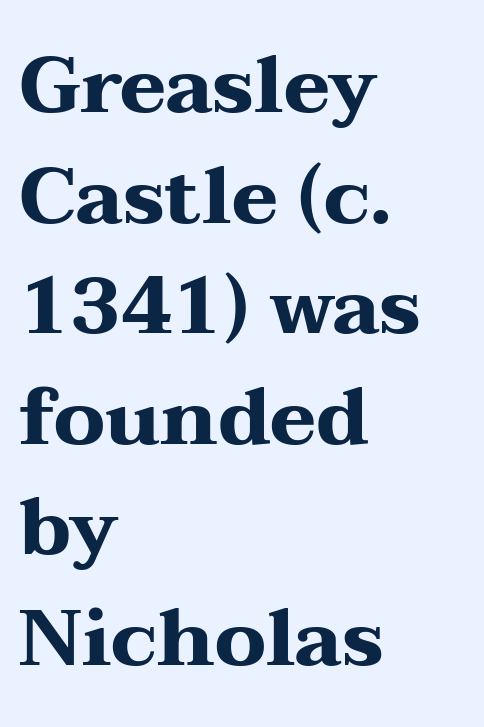
{"serif": "yes", "italic": "no", "bold": "yes", "weight": "heavy", "width": "wide", "stroke_contrast": "medium", "x_height": "medium", "monospaced": "no", "underline": "no", "align": "left", "line_spacing": "normal", "line_spacing_ratio": 1.4, "letter_spacing": "normal", "letter_spacing_em": 0.0, "glyph_px": 79}
